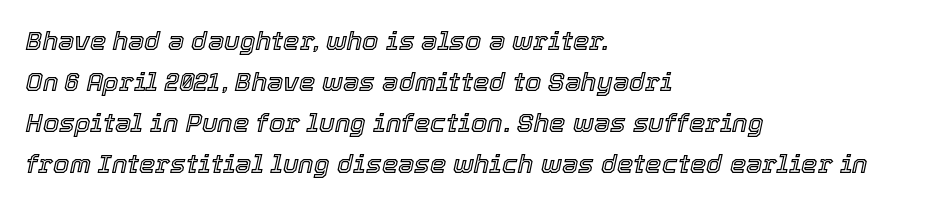
The image shows 26 px text type, italic (leaning right); set left-aligned, normal line spacing (1.58x), normal letter spacing, not underlined.
